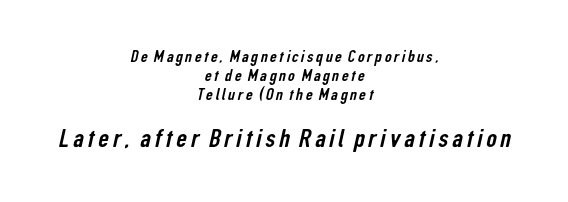
{"underline": "no", "align": "center", "line_spacing": "tight", "line_spacing_ratio": 1.13, "larger_block": "second", "size_ratio": 1.53, "glyph_px": 26}
